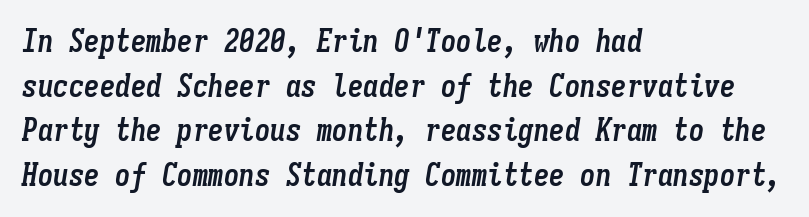
Q: Is the text bold? A: Yes.
Q: Is the text italic (slanted)? A: Yes, it leans right by about 9 degrees.
Q: Is the text underlined? A: No.
Q: How is the paragraph aligned? A: Left-aligned.
Q: Is the spacing between letters normal or unusually wide? A: Normal.
Q: Is the spacing between lines tight, normal or loose? A: Normal.
Q: Width (condensed, normal, or wide)? A: Condensed.
Q: Stroke contrast? A: Low.
Q: x-height? A: Medium.
Q: Monospaced? A: Yes.
